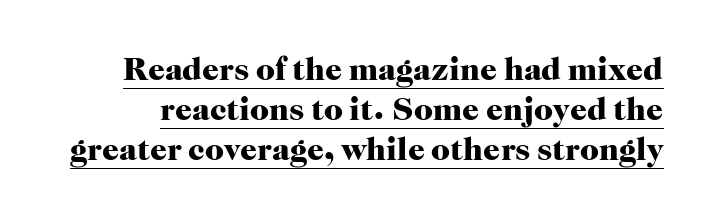
Underlining? Definitely there. On the weight axis this lands at bold, roughly 700. Serifs: yes, visible at the terminals of the letterforms. This is the regular roman posture of the typeface. Is this a fixed-width face? No — the glyphs have proportional, varying widths.
